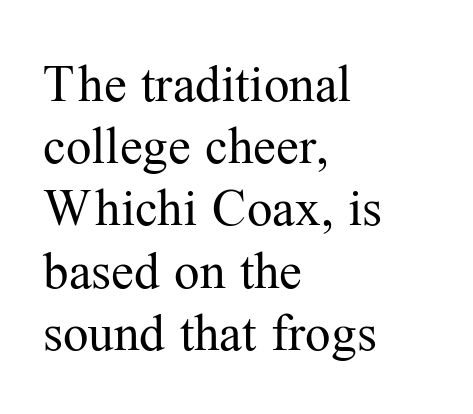
The image shows 51 px regular-weight serif type, upright; set left-aligned, line spacing 1.22x, normal letter spacing, not underlined; medium stroke contrast and a medium x-height.
